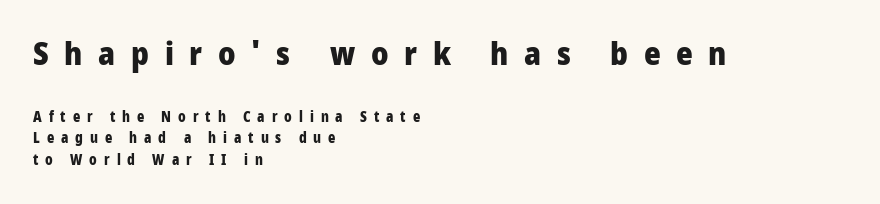
Q: Is the text bold? A: Yes.
Q: Is the text italic (slanted)? A: No, it is upright.
Q: Is the typeface a serif or a sans-serif typeface? A: Sans-serif.
Q: Is the text underlined? A: No.
Q: How is the paragraph aligned? A: Left-aligned.
Q: Is the spacing between letters normal or unusually wide? A: Unusually wide.
Q: Is the spacing between lines tight, normal or loose? A: Normal.
Q: Which block of text is set in a larger size, the first (top) or the second (bottom)? A: The first (top) one.
Q: Width (condensed, normal, or wide)? A: Condensed.
Q: Stroke contrast? A: Low.
Q: x-height? A: Large.
Q: Monospaced? A: No.
